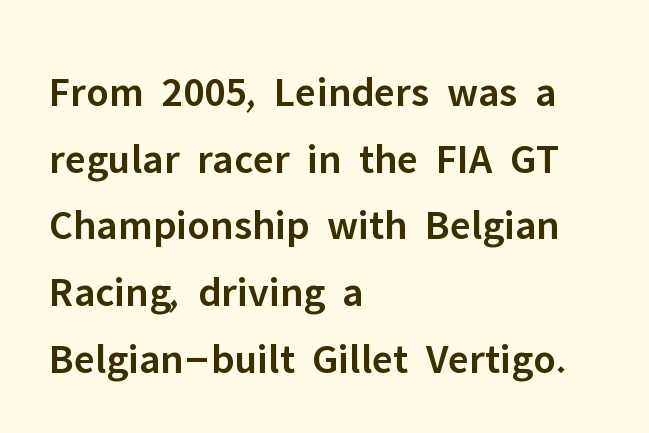
Q: Is the text bold? A: Semi-bold.
Q: Is the text italic (slanted)? A: No, it is upright.
Q: Is the typeface a serif or a sans-serif typeface? A: Sans-serif.
Q: Is the text underlined? A: No.
Q: How is the paragraph aligned? A: Left-aligned.
Q: Is the spacing between letters normal or unusually wide? A: Normal.
Q: Is the spacing between lines tight, normal or loose? A: Normal.
Q: Width (condensed, normal, or wide)? A: Normal.
Q: Stroke contrast? A: Low.
Q: x-height? A: Medium.
Q: Monospaced? A: No.
